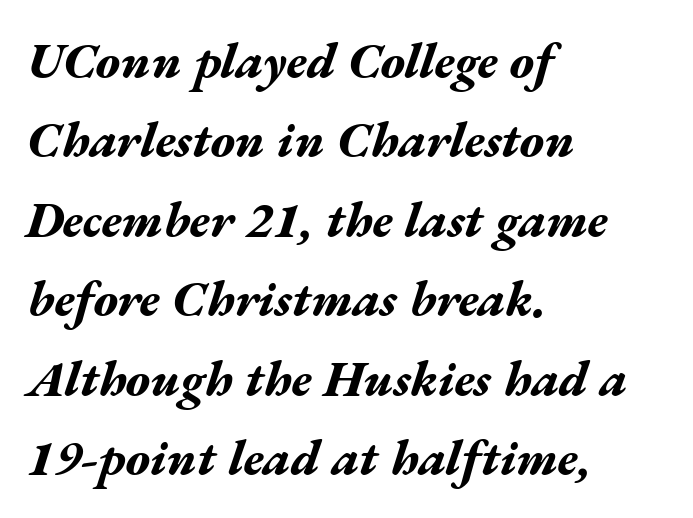
In CSS terms this would be text-align: left. Quick note: underline off. Each letter keeps its own natural width here, so spacing adapts to shape. Default kerning and tracking; the words read as compact shapes. How heavy is the stroke? Heavy — this is a bold. Interline gaps are of average width in this sample.
